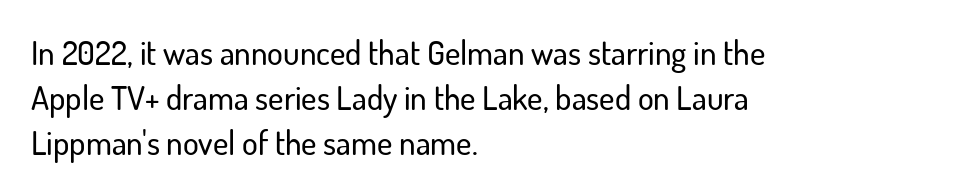
{"serif": "no", "italic": "no", "width": "normal", "stroke_contrast": "low", "x_height": "small", "monospaced": "no", "underline": "no", "align": "left", "line_spacing": "normal", "line_spacing_ratio": 1.37, "letter_spacing": "normal", "letter_spacing_em": 0.0, "glyph_px": 33}
